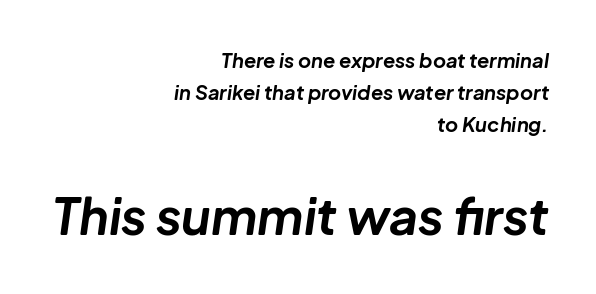
The paragraph shown leans on its right margin. The block sitting lower on the canvas is the one with enlarged characters. The space beneath each line is pristine and unruled. Is the letter spacing exaggerated? No — it looks like the ordinary default.
